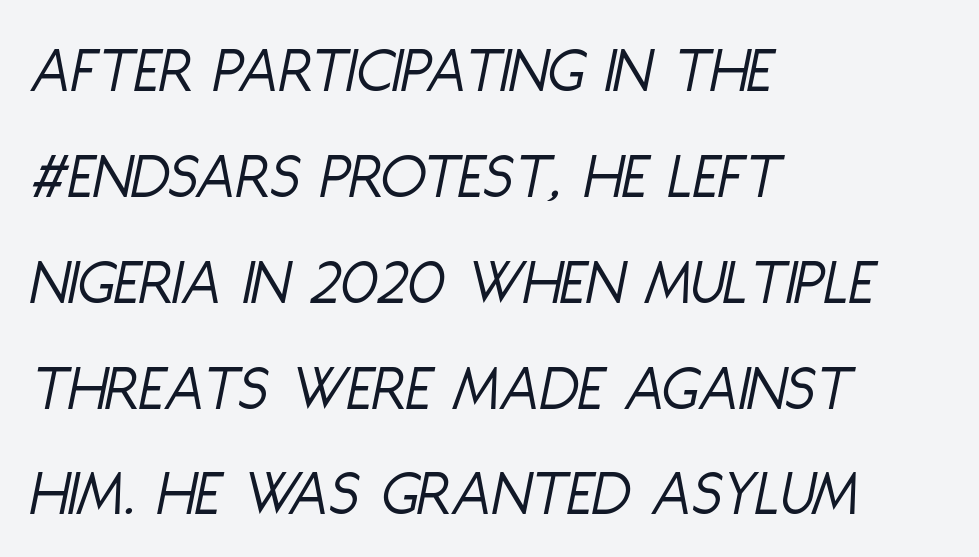
The image shows 67 px light, condensed type, italic (leaning right); set left-aligned, normal line spacing (1.58x), normal letter spacing, not underlined; low stroke contrast and a large x-height.
